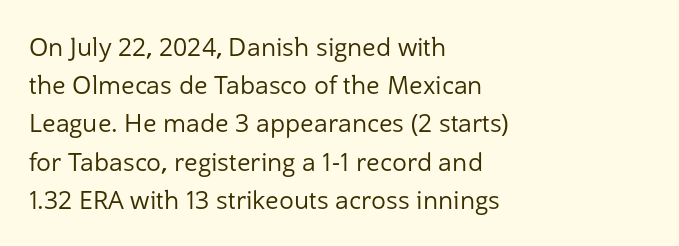
The image shows 25 px text type, upright; set left-aligned, normal line spacing (1.53x), normal letter spacing, not underlined.
